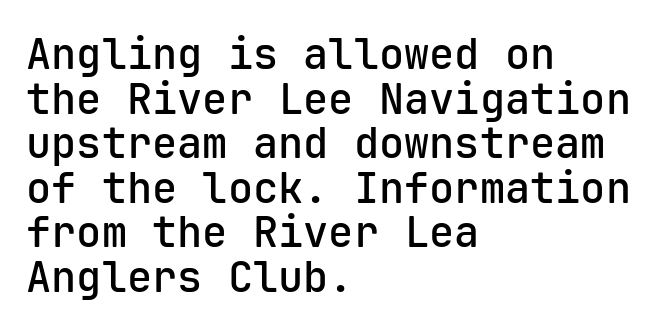
The image shows 42 px semibold sans-serif type, upright, monospaced; set left-aligned, tight line spacing (1.06x), normal letter spacing, not underlined; low stroke contrast and a medium x-height.
